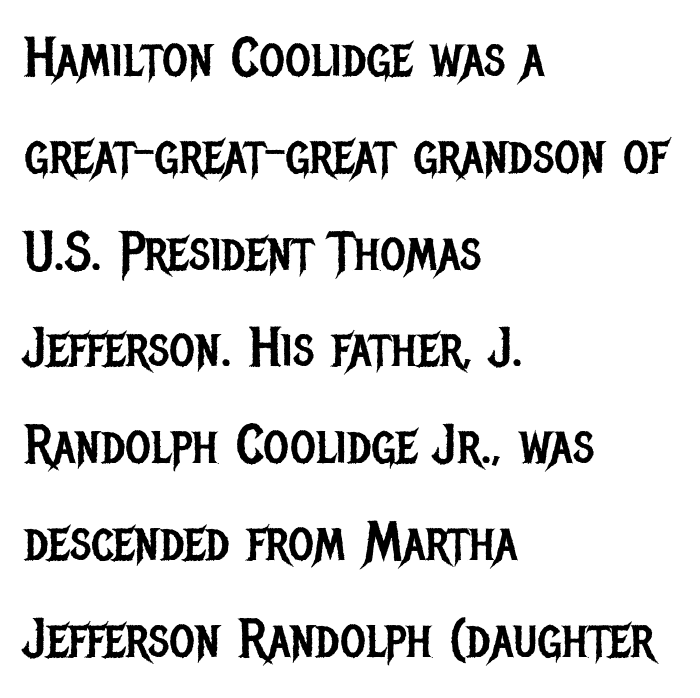
The image shows 55 px regular-weight, condensed sans-serif type, upright; set left-aligned, line spacing 1.76x, normal letter spacing, not underlined; low stroke contrast and a large x-height.
